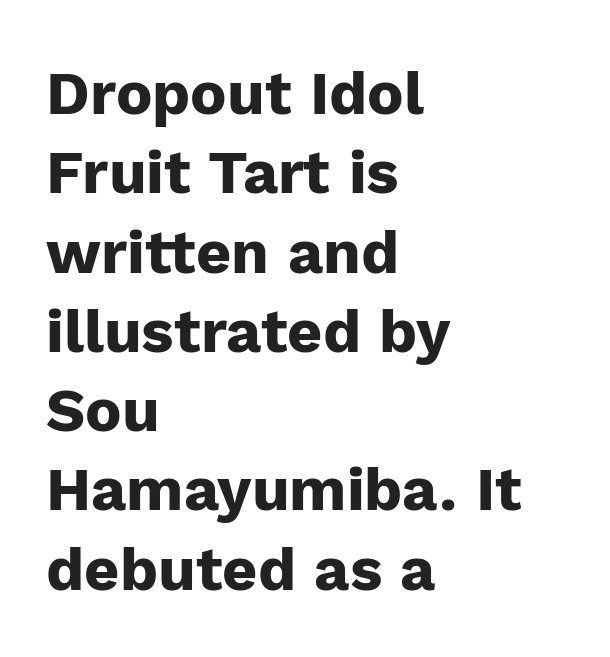
{"serif": "no", "italic": "no", "bold": "yes", "weight": "heavy", "width": "normal", "stroke_contrast": "low", "x_height": "medium", "monospaced": "no", "underline": "no", "align": "left", "line_spacing": "normal", "line_spacing_ratio": 1.3, "letter_spacing": "normal", "letter_spacing_em": 0.0, "glyph_px": 61}
